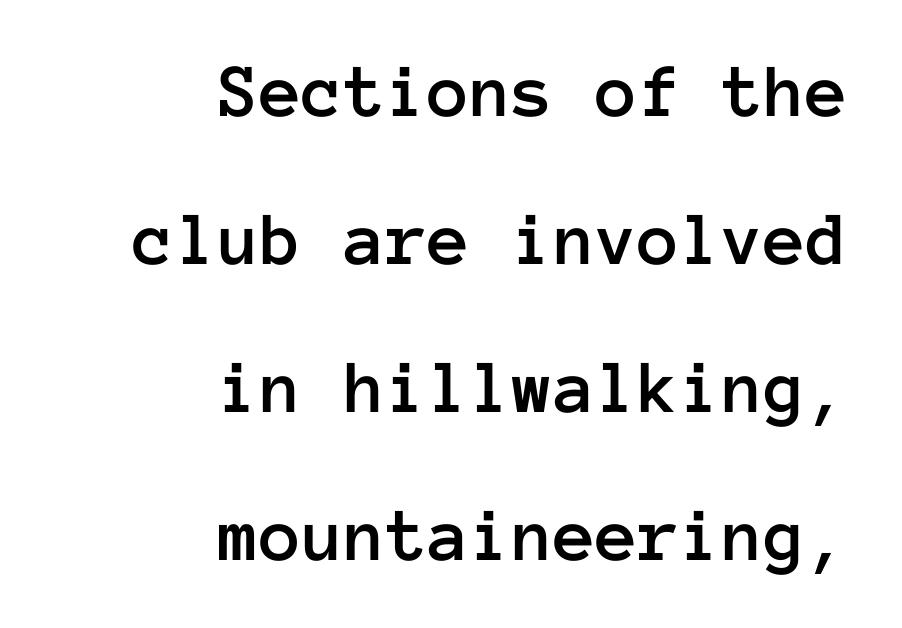
The image shows 77 px text type, upright, monospaced; set right-aligned, loose line spacing (1.92x), normal letter spacing, not underlined; low stroke contrast and a medium x-height.
